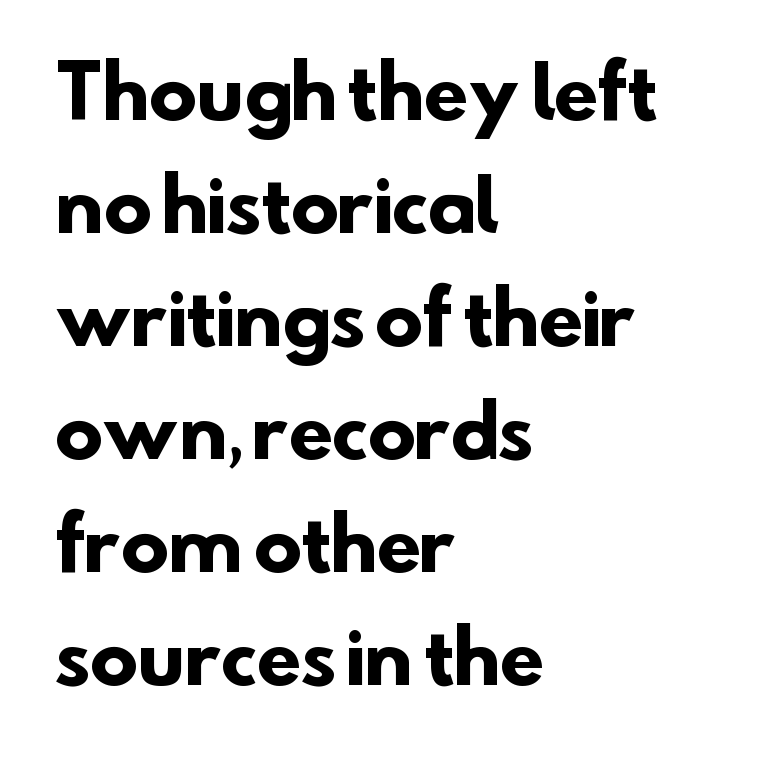
The image shows 72 px heavy sans-serif type; set left-aligned, normal line spacing (1.57x), normal letter spacing, not underlined; low stroke contrast and a small x-height.
